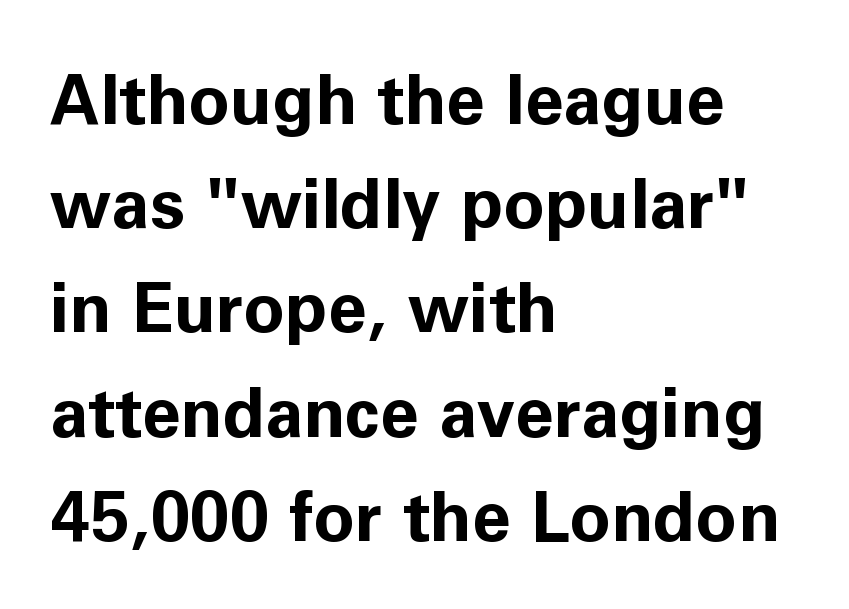
Q: Is the text bold? A: Yes.
Q: Is the text italic (slanted)? A: No, it is upright.
Q: Is the typeface a serif or a sans-serif typeface? A: Sans-serif.
Q: Is the text underlined? A: No.
Q: How is the paragraph aligned? A: Left-aligned.
Q: Is the spacing between letters normal or unusually wide? A: Normal.
Q: Is the spacing between lines tight, normal or loose? A: Normal.
Q: Width (condensed, normal, or wide)? A: Normal.
Q: Stroke contrast? A: Low.
Q: x-height? A: Medium.
Q: Monospaced? A: No.
